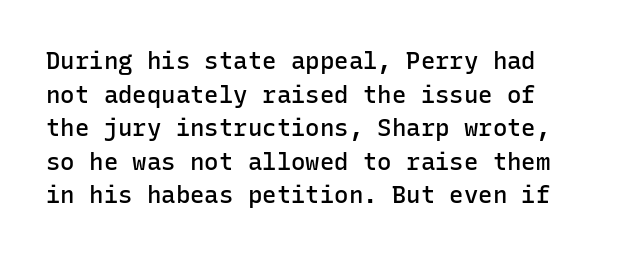
{"italic": "no", "bold": "semi", "underline": "no", "line_spacing": "normal", "line_spacing_ratio": 1.4, "letter_spacing": "normal", "letter_spacing_em": 0.0, "glyph_px": 24}
